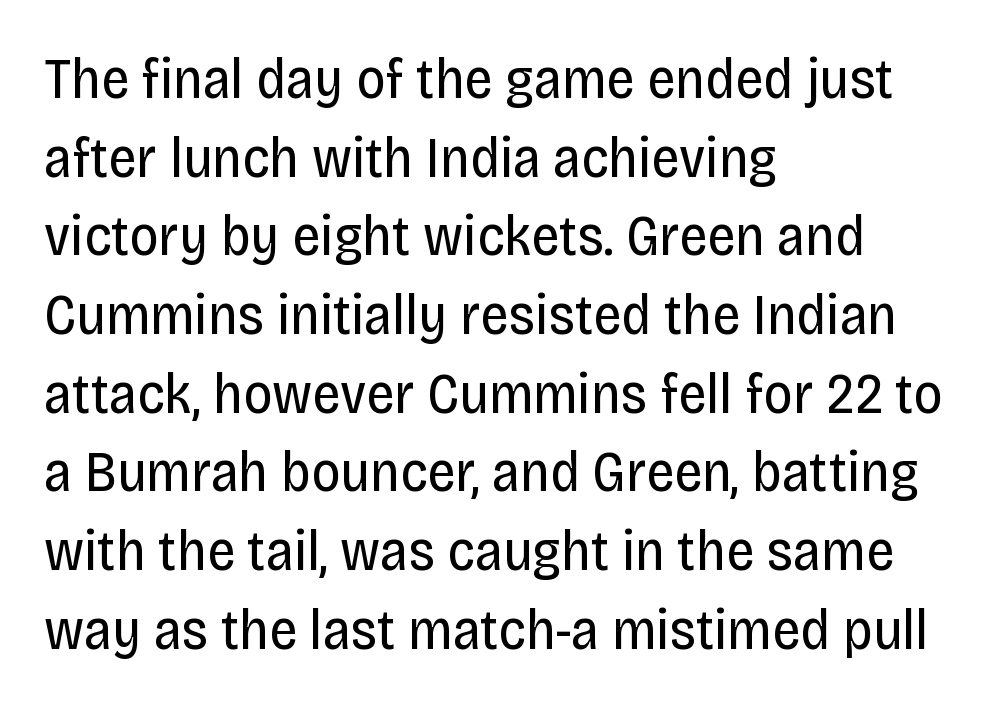
This is sans-serif lettering, the kind often seen on screens and signage. Baseline-to-baseline distance is the conventional proportion of letter height. The letters sit at their default tracking, neither squeezed nor spread. Lines of text with bare space underneath. In CSS terms this would be text-align: left. The specimen reads as upright at a glance.
